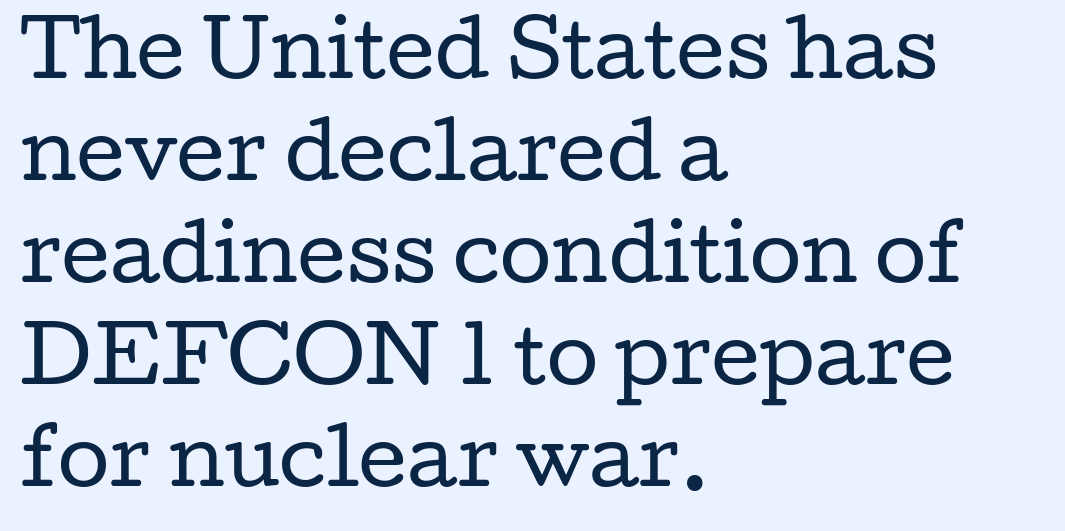
The image shows 75 px regular-weight, wide serif type, upright; set left-aligned, normal line spacing (1.36x), normal letter spacing, not underlined; low stroke contrast and a medium x-height.
